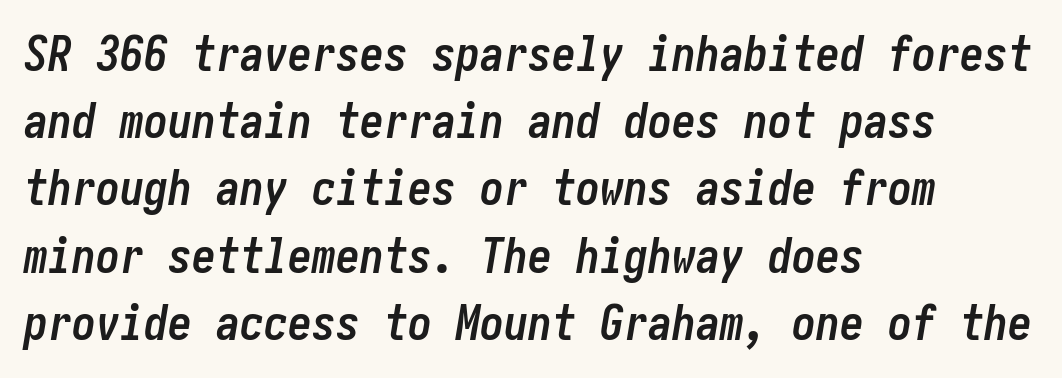
Q: Is the text bold? A: Yes.
Q: Is the text italic (slanted)? A: Yes, it leans right by about 10 degrees.
Q: Is the text underlined? A: No.
Q: How is the paragraph aligned? A: Left-aligned.
Q: Is the spacing between letters normal or unusually wide? A: Normal.
Q: Is the spacing between lines tight, normal or loose? A: Normal.
Q: Width (condensed, normal, or wide)? A: Condensed.
Q: Stroke contrast? A: Low.
Q: x-height? A: Medium.
